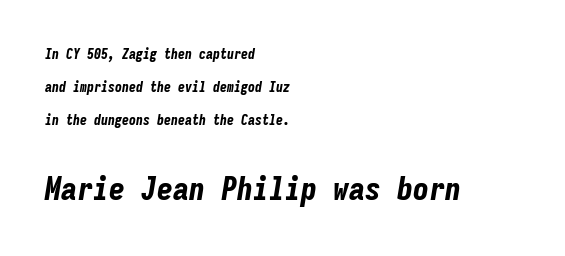
{"italic": "yes", "lean": "right", "slant_degrees": 9, "bold": "yes", "weight": "bold", "width": "condensed", "stroke_contrast": "low", "x_height": "medium", "monospaced": "yes", "underline": "no", "align": "left", "line_spacing": "loose", "line_spacing_ratio": 2.35, "letter_spacing": "normal", "letter_spacing_em": 0.0, "larger_block": "second", "size_ratio": 2.29, "glyph_px": 32}
